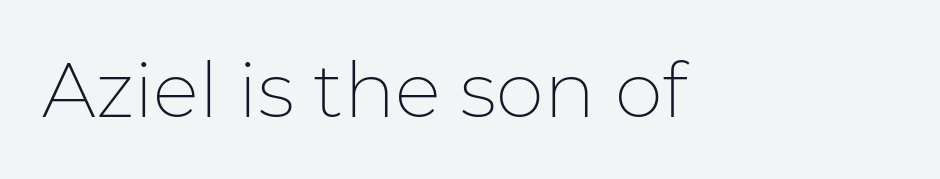
{"serif": "no", "italic": "no", "bold": "no", "weight": "thin", "width": "normal", "stroke_contrast": "low", "x_height": "medium", "monospaced": "no", "underline": "no", "letter_spacing": "normal", "letter_spacing_em": 0.0, "glyph_px": 77}
